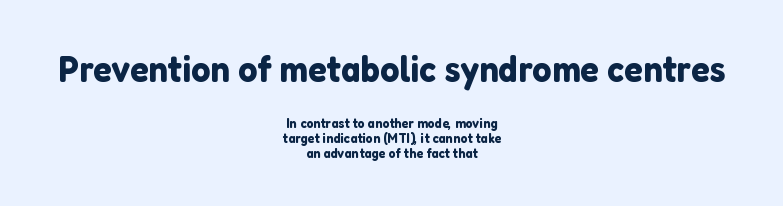
{"serif": "no", "italic": "no", "width": "normal", "stroke_contrast": "low", "x_height": "medium", "monospaced": "no", "underline": "no", "align": "center", "line_spacing": "tight", "line_spacing_ratio": 1.05, "letter_spacing": "normal", "letter_spacing_em": 0.0, "larger_block": "first", "size_ratio": 2.71, "glyph_px": 38}
